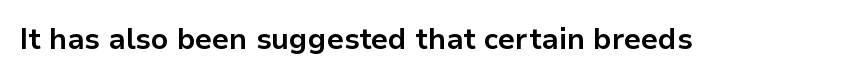
{"serif": "no", "italic": "no", "bold": "yes", "weight": "bold", "width": "normal", "stroke_contrast": "low", "x_height": "medium", "monospaced": "no", "underline": "no", "letter_spacing": "normal", "letter_spacing_em": 0.0, "glyph_px": 29}
